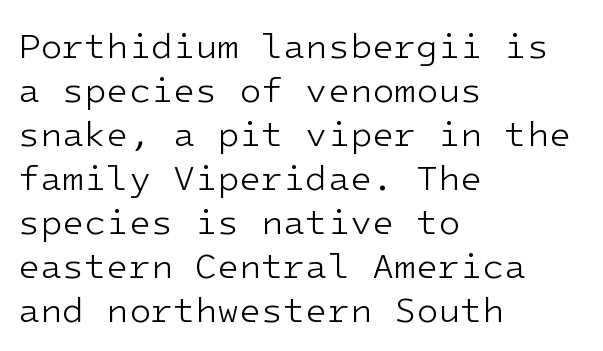
Q: Is the text bold? A: No.
Q: Is the text italic (slanted)? A: No, it is upright.
Q: Is the typeface a serif or a sans-serif typeface? A: Sans-serif.
Q: Is the text underlined? A: No.
Q: How is the paragraph aligned? A: Left-aligned.
Q: Is the spacing between letters normal or unusually wide? A: Normal.
Q: Width (condensed, normal, or wide)? A: Normal.
Q: Stroke contrast? A: Low.
Q: x-height? A: Medium.
Q: Monospaced? A: Yes.
